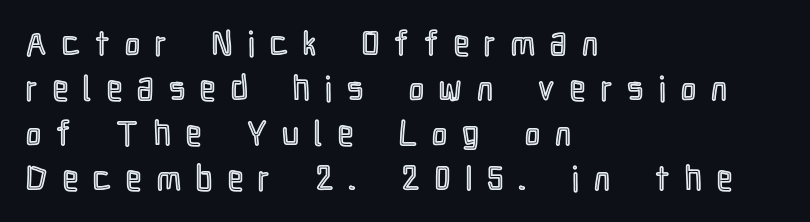
These lines sit exactly where default settings would place them. Each letter keeps its own natural width here, so spacing adapts to shape. Look at the tracking — it's clearly loosened, letters drifting apart. Has an underline been added? It has not. Alignment: flush left. No italicization has been applied; the sample stays upright.
